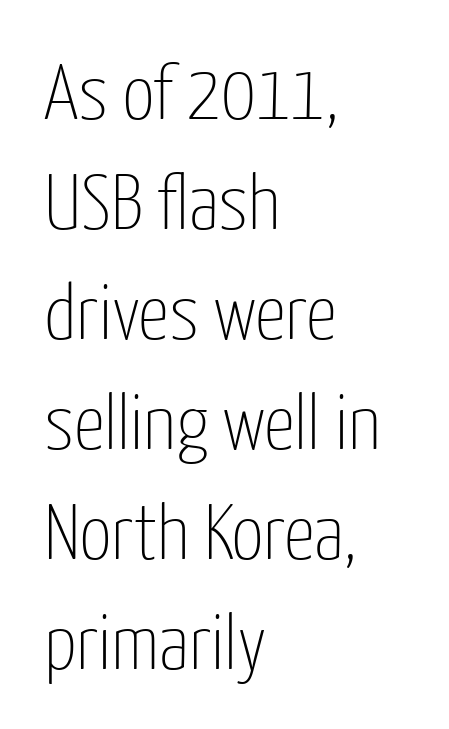
The typeface chosen for these lines omits serifs. Spacing verdict: proportional, widths tailored to each character. The space directly below the letters is spotless. Short note: letters normally spaced.
